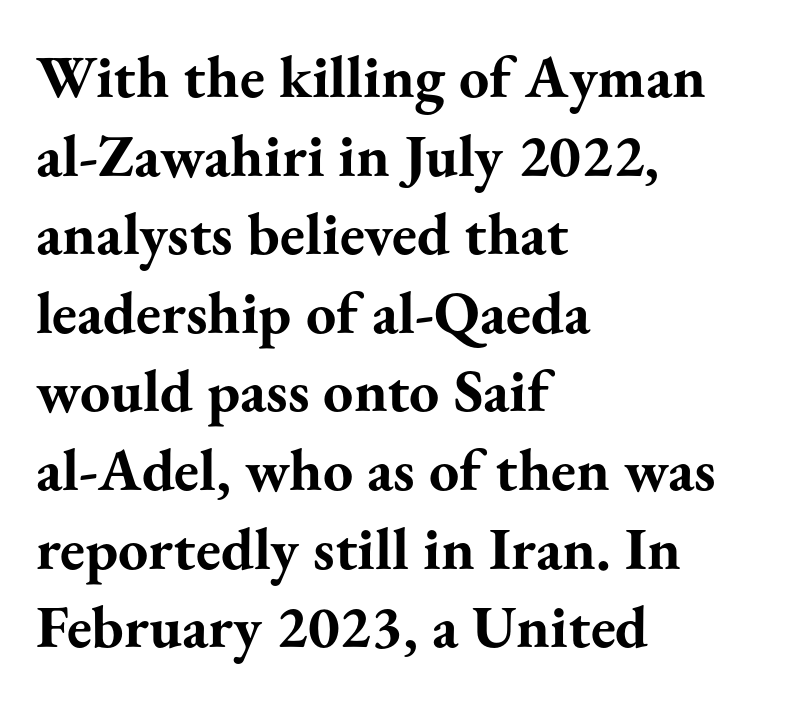
Check under the words: just untouched page. Ascenders rise straight up at ninety degrees. The letters are bold, with thick, heavy strokes. This rendering uses left alignment, leaving the right contour irregular. Look at the tracking — it's just the regular setting, nothing added. What kind of face is this? One with serifs.
